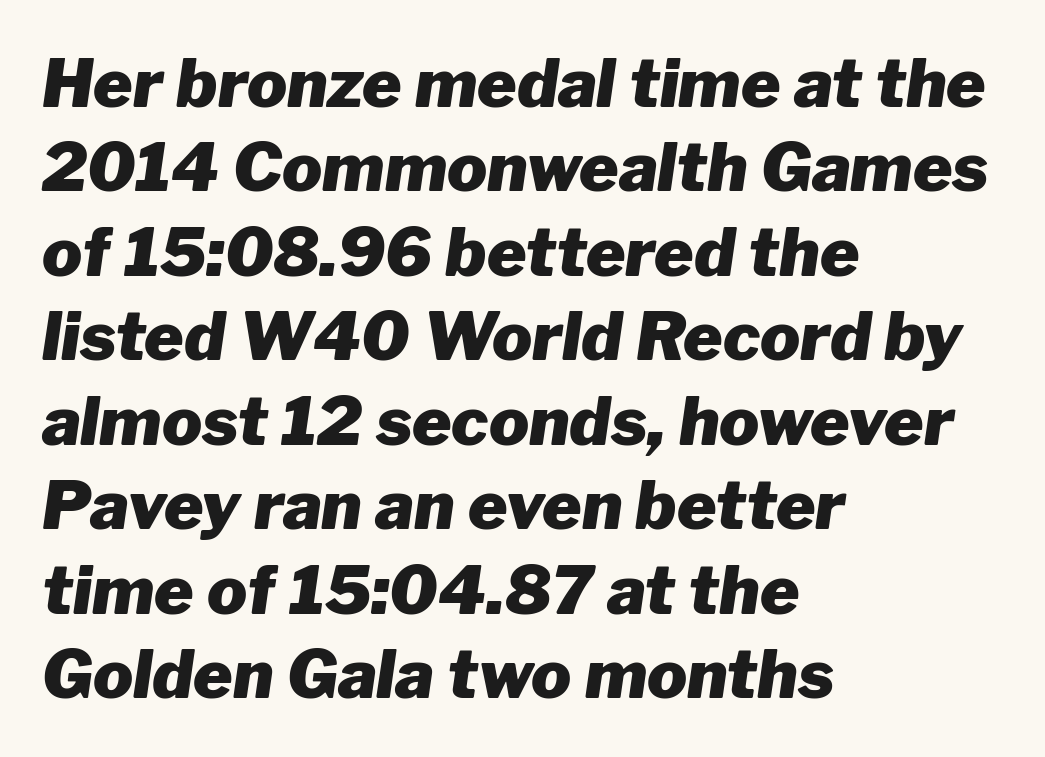
{"italic": "yes", "lean": "right", "slant_degrees": 8, "bold": "yes", "weight": "heavy", "width": "normal", "stroke_contrast": "low", "x_height": "medium", "monospaced": "no", "underline": "no", "align": "left", "line_spacing": "normal", "line_spacing_ratio": 1.26, "letter_spacing": "normal", "letter_spacing_em": 0.0, "glyph_px": 67}
